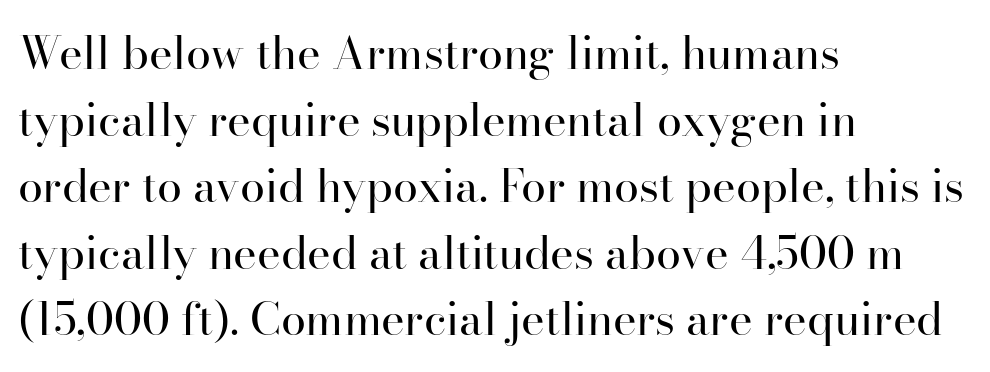
Q: Is the text bold? A: No.
Q: Is the text italic (slanted)? A: No, it is upright.
Q: Is the typeface a serif or a sans-serif typeface? A: Serif.
Q: Is the text underlined? A: No.
Q: How is the paragraph aligned? A: Left-aligned.
Q: Is the spacing between letters normal or unusually wide? A: Normal.
Q: Is the spacing between lines tight, normal or loose? A: Normal.
Q: Width (condensed, normal, or wide)? A: Normal.
Q: Stroke contrast? A: High.
Q: x-height? A: Small.
Q: Monospaced? A: No.
